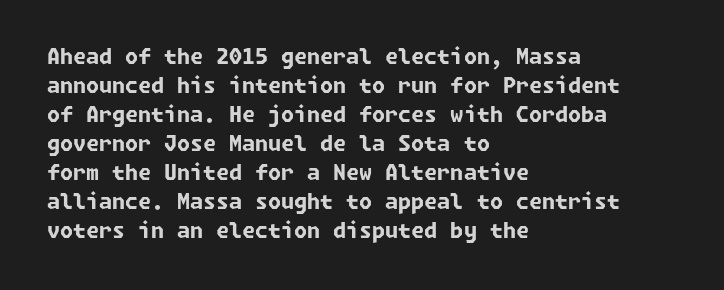
A clean baseline with only descenders dipping below it. The sample has been set heavy, in full bold. Evenly set lines give the paragraph a standard silhouette. This rendering leaves character spacing at its baseline value. Notice how the passage keeps a crisp vertical edge on the left only.
